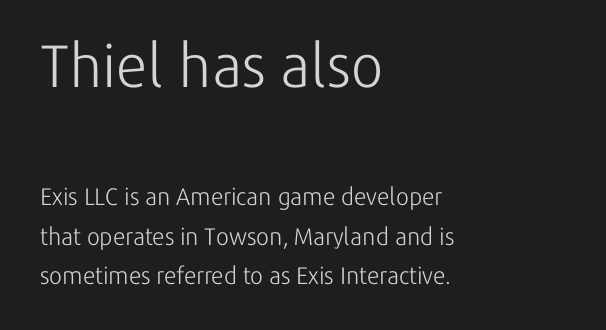
The image shows 60 px light sans-serif type, upright; set left-aligned, normal line spacing (1.64x), normal letter spacing, not underlined; the first (top) block is 2.5x larger; low stroke contrast and a medium x-height.
